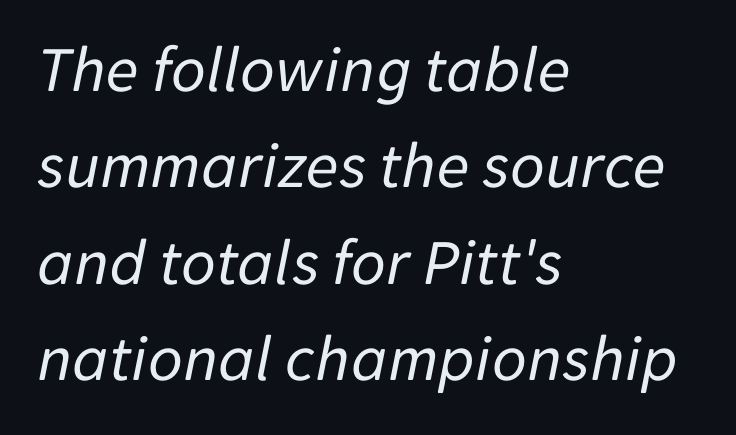
Q: Is the text bold? A: No.
Q: Is the text italic (slanted)? A: Yes, it leans right by about 11 degrees.
Q: Is the text underlined? A: No.
Q: How is the paragraph aligned? A: Left-aligned.
Q: Is the spacing between letters normal or unusually wide? A: Normal.
Q: Is the spacing between lines tight, normal or loose? A: Normal.
Q: Width (condensed, normal, or wide)? A: Normal.
Q: Stroke contrast? A: Low.
Q: x-height? A: Medium.
Q: Monospaced? A: No.
